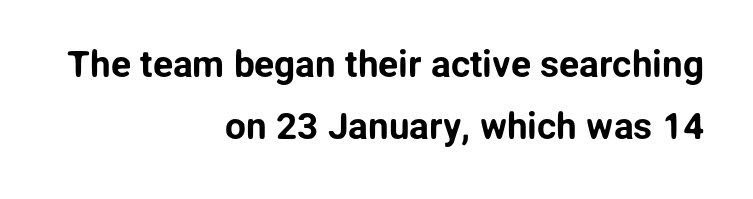
The image shows 37 px sans-serif type, upright; set right-aligned, normal line spacing (1.68x), normal letter spacing, not underlined; low stroke contrast and a medium x-height.
